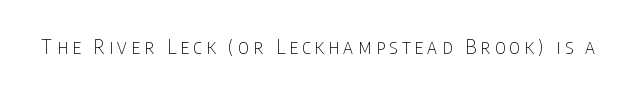
Unmarked baselines from the first word to the last. The letters look calm and open, with moderate or lighter stems. The letterforms stand isolated, each surrounded by extra space. A typesetter would mark this as roman, not italic.
